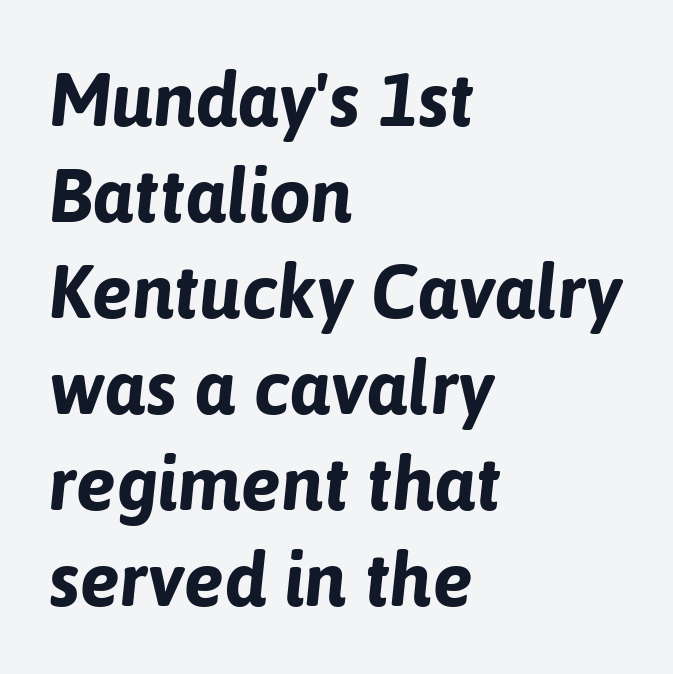
The image shows 75 px bold type, italic (leaning right); set left-aligned, normal line spacing (1.28x), normal letter spacing, not underlined; low stroke contrast and a medium x-height.
